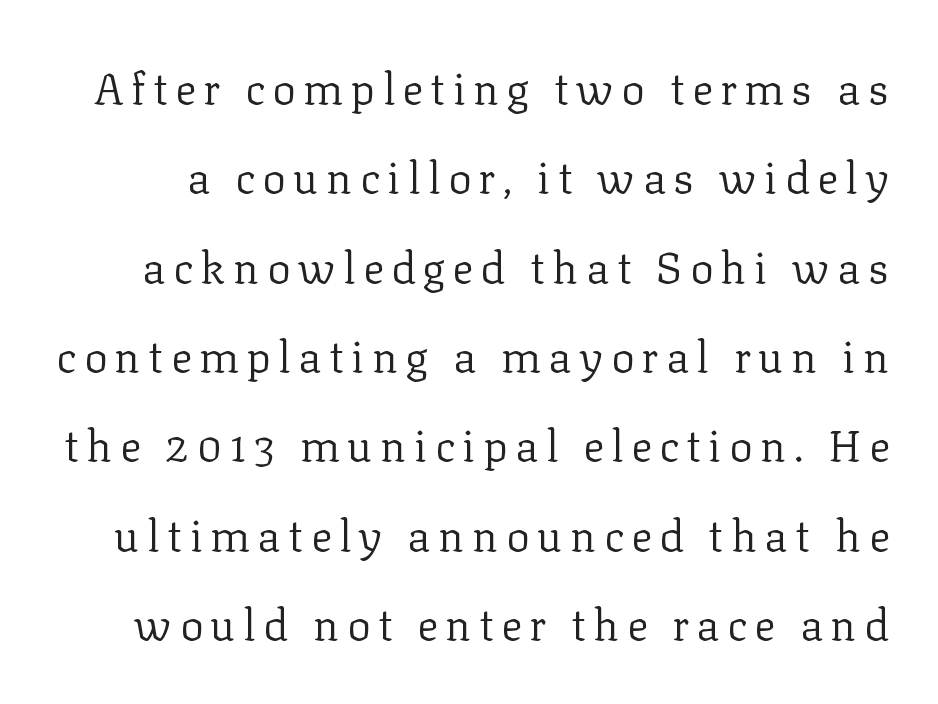
Q: Is the text bold? A: No.
Q: Is the text italic (slanted)? A: No, it is upright.
Q: Is the typeface a serif or a sans-serif typeface? A: Serif.
Q: Is the text underlined? A: No.
Q: Is the spacing between lines tight, normal or loose? A: Loose.
Q: Width (condensed, normal, or wide)? A: Normal.
Q: Stroke contrast? A: Low.
Q: x-height? A: Medium.
Q: Monospaced? A: No.
